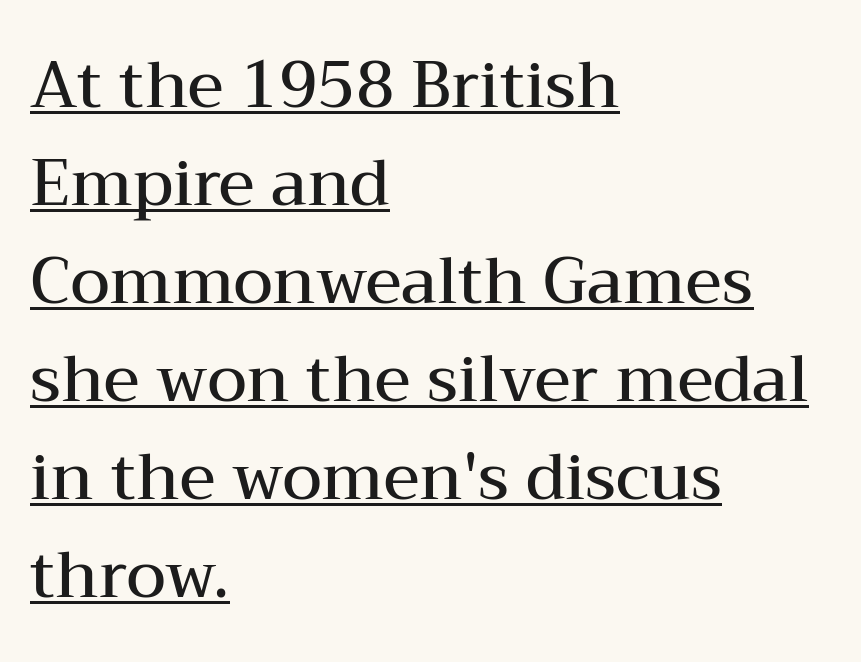
A continuous stroke trails under the words, as in a hyperlink. Compared with typical paragraphs, the rows here are spaced about the same. I'd describe the lettering as semibold — firm but not a full bold. This sample uses plain, unmodified letter spacing. Line starts are locked; line ends wander. The lettering stays uniformly vertical, giving the passage a roman look.
